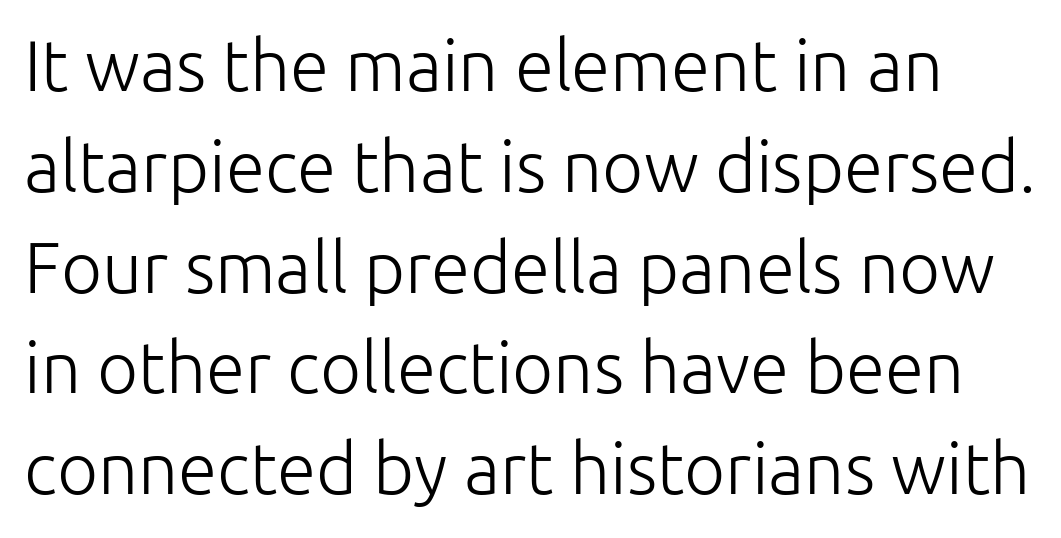
Q: Is the text bold? A: No.
Q: Is the text italic (slanted)? A: No, it is upright.
Q: Is the typeface a serif or a sans-serif typeface? A: Sans-serif.
Q: Is the text underlined? A: No.
Q: Is the spacing between letters normal or unusually wide? A: Normal.
Q: Is the spacing between lines tight, normal or loose? A: Normal.
Q: Width (condensed, normal, or wide)? A: Normal.
Q: Stroke contrast? A: Low.
Q: x-height? A: Medium.
Q: Monospaced? A: No.
